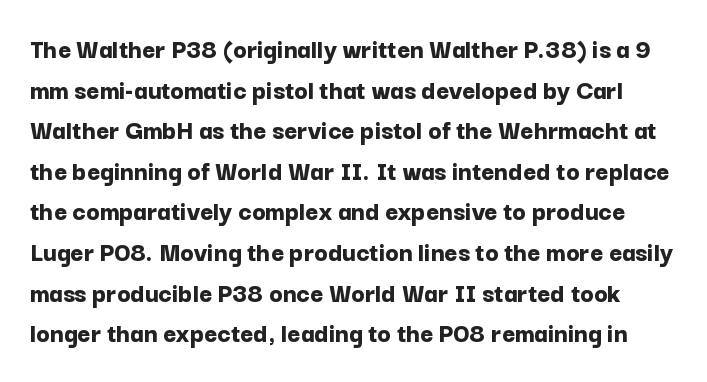
The image shows 28 px bold sans-serif type, upright; set normal line spacing (1.45x), normal letter spacing, not underlined; low stroke contrast and a medium x-height.
